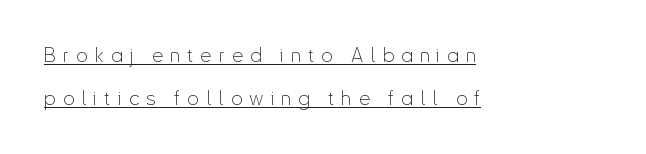
The image shows 20 px text type, upright; set left-aligned, loose line spacing (2.14x), unusually wide letter spacing (+0.36 em), underlined.
